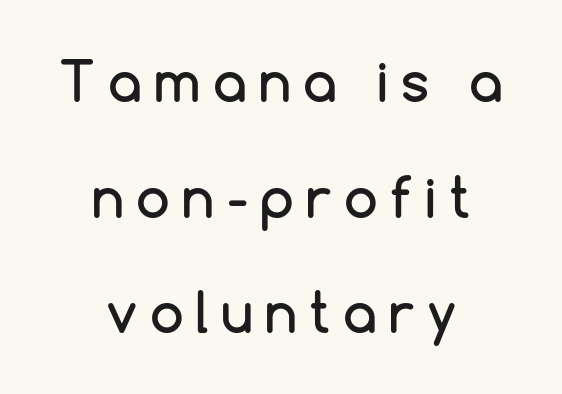
Q: Is the text italic (slanted)? A: No, it is upright.
Q: Is the typeface a serif or a sans-serif typeface? A: Sans-serif.
Q: Is the text underlined? A: No.
Q: How is the paragraph aligned? A: Centered.
Q: Is the spacing between letters normal or unusually wide? A: Unusually wide.
Q: Is the spacing between lines tight, normal or loose? A: Loose.
Q: Width (condensed, normal, or wide)? A: Normal.
Q: Stroke contrast? A: Low.
Q: x-height? A: Medium.
Q: Monospaced? A: No.
